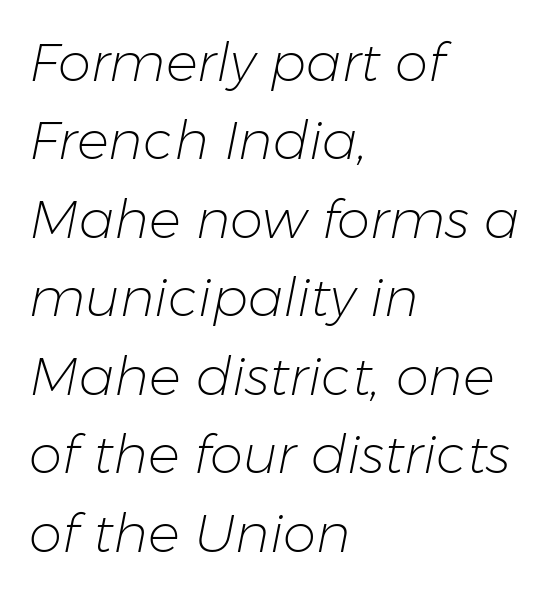
{"italic": "yes", "lean": "right", "slant_degrees": 11, "bold": "no", "weight": "light", "width": "normal", "stroke_contrast": "low", "x_height": "medium", "monospaced": "no", "underline": "no", "align": "left", "line_spacing": "normal", "line_spacing_ratio": 1.48, "letter_spacing": "normal", "letter_spacing_em": 0.0, "glyph_px": 53}
